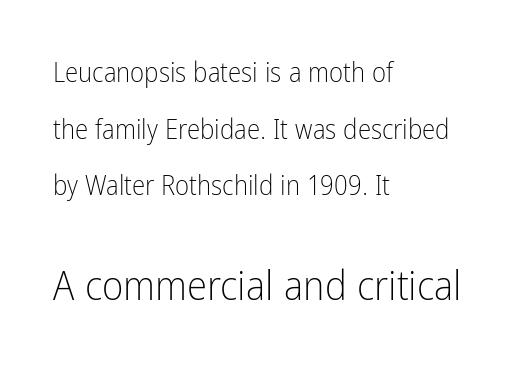
This sample is left-justified, so line endings fall wherever the words run out. Each stroke keeps to a modest, everyday thickness or less. The font's upright variant was chosen for this text. The letters sit at their default tracking, neither squeezed nor spread. The space directly below the letters is spotless.
